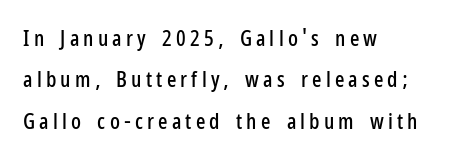
The image shows 22 px text type, upright; set left-aligned, line spacing 1.88x, not underlined.
